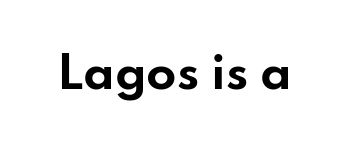
The letters are bold, with thick, heavy strokes. Unmarked baselines from the first word to the last. Think of a printed novel: that variable character pitch is what you see here. Characters remain perfectly vertical along every line. A typesetter would label this face a sans.
